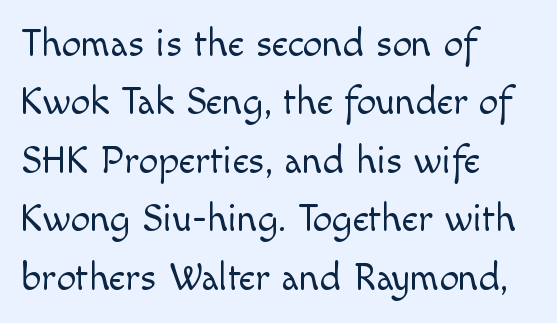
The image shows 39 px light sans-serif type, upright; set left-aligned, normal line spacing (1.5x), normal letter spacing, not underlined; a small x-height.
